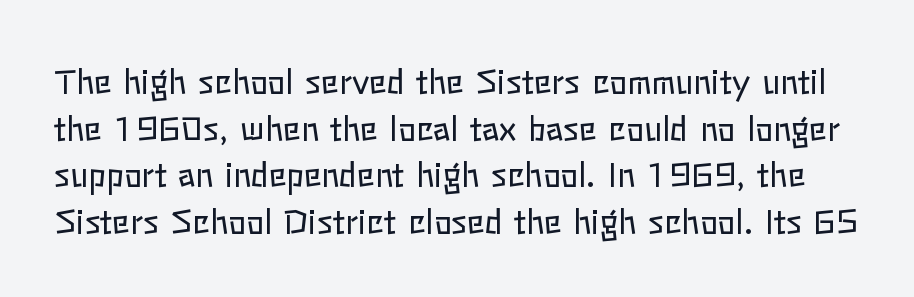
Q: Is the text bold? A: No.
Q: Is the text italic (slanted)? A: No, it is upright.
Q: Is the text underlined? A: No.
Q: Is the spacing between letters normal or unusually wide? A: Normal.
Q: Is the spacing between lines tight, normal or loose? A: Normal.
Q: Width (condensed, normal, or wide)? A: Normal.
Q: Stroke contrast? A: Low.
Q: x-height? A: Medium.
Q: Monospaced? A: No.
